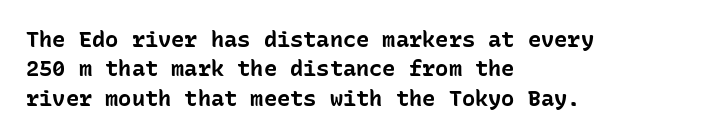
The image shows 22 px bold type, upright; set left-aligned, normal line spacing (1.34x), normal letter spacing, not underlined.
